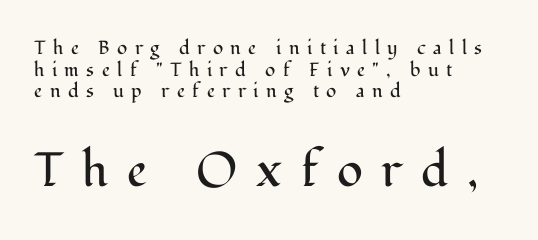
Q: Is the text bold? A: No.
Q: Is the text italic (slanted)? A: No, it is upright.
Q: Is the typeface a serif or a sans-serif typeface? A: Serif.
Q: Is the text underlined? A: No.
Q: How is the paragraph aligned? A: Left-aligned.
Q: Is the spacing between letters normal or unusually wide? A: Unusually wide.
Q: Is the spacing between lines tight, normal or loose? A: Tight.
Q: Which block of text is set in a larger size, the first (top) or the second (bottom)? A: The second (bottom) one.
Q: Width (condensed, normal, or wide)? A: Normal.
Q: Stroke contrast? A: Medium.
Q: x-height? A: Medium.
Q: Monospaced? A: No.
